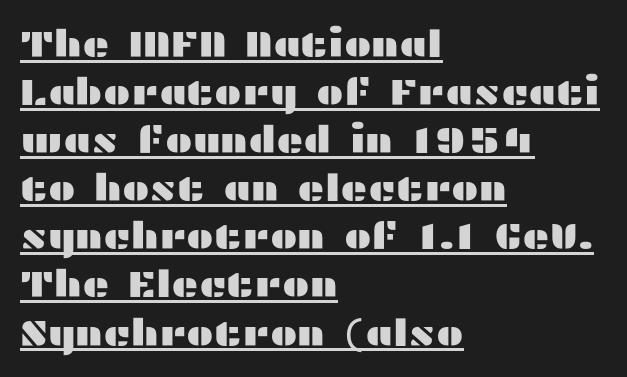
{"serif": "no", "italic": "no", "width": "wide", "stroke_contrast": "medium", "x_height": "medium", "monospaced": "no", "underline": "yes", "align": "left", "line_spacing": "normal", "line_spacing_ratio": 1.3, "letter_spacing": "normal", "letter_spacing_em": 0.0, "glyph_px": 37}
